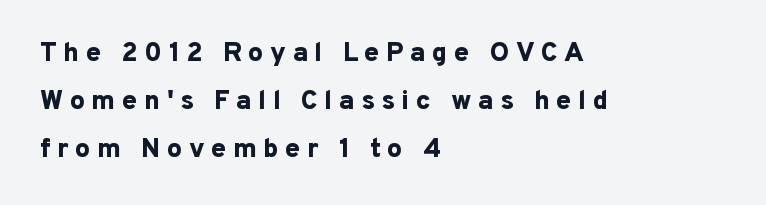
The letters are spread apart with noticeably loose tracking. The face used here has the dense, thick strokes of a bold. A classic flush-left, rag-right setting is used for this passage. Honestly, there is no underline to notice here at all.
